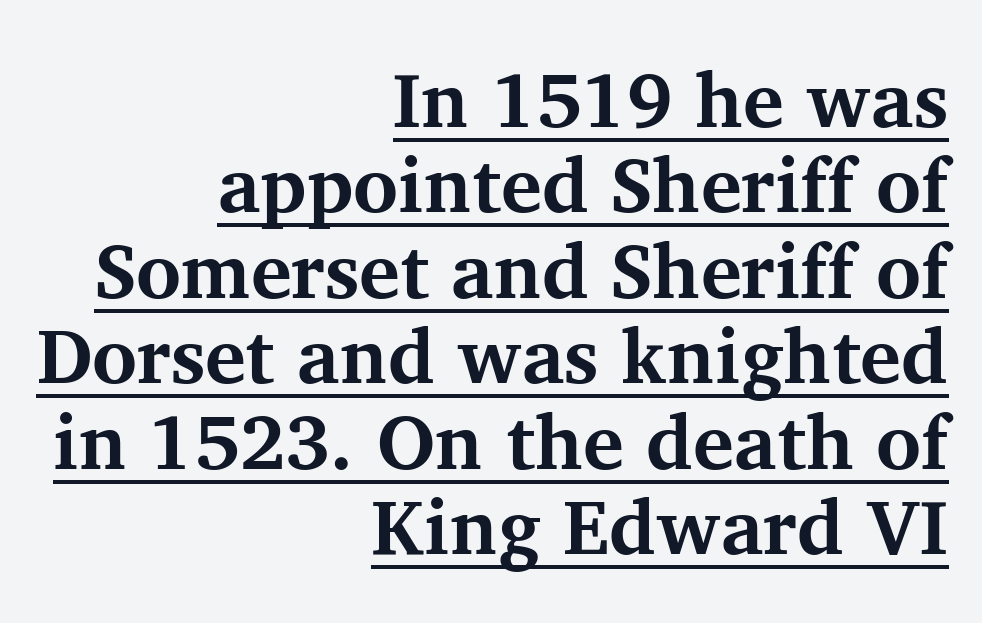
The image shows 77 px bold serif type, upright; set right-aligned, tight line spacing (1.11x), normal letter spacing, underlined; medium stroke contrast and a medium x-height.
